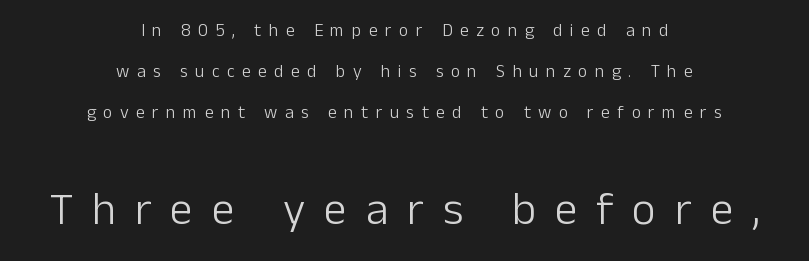
{"serif": "no", "italic": "no", "bold": "no", "weight": "light", "width": "normal", "stroke_contrast": "low", "x_height": "medium", "monospaced": "no", "underline": "no", "align": "center", "line_spacing": "loose", "line_spacing_ratio": 2.28, "letter_spacing": "wide", "letter_spacing_em": 0.41, "larger_block": "second", "size_ratio": 2.56, "glyph_px": 46}
